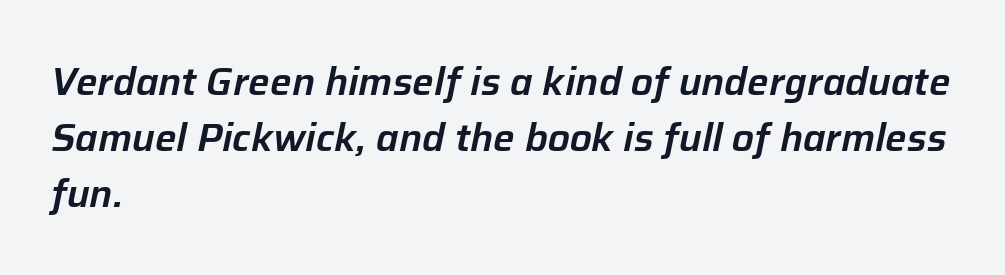
Q: Is the text italic (slanted)? A: Yes, it leans right by about 12 degrees.
Q: Is the text underlined? A: No.
Q: How is the paragraph aligned? A: Left-aligned.
Q: Is the spacing between letters normal or unusually wide? A: Normal.
Q: Is the spacing between lines tight, normal or loose? A: Normal.
Q: Width (condensed, normal, or wide)? A: Normal.
Q: Stroke contrast? A: Low.
Q: x-height? A: Medium.
Q: Monospaced? A: No.
